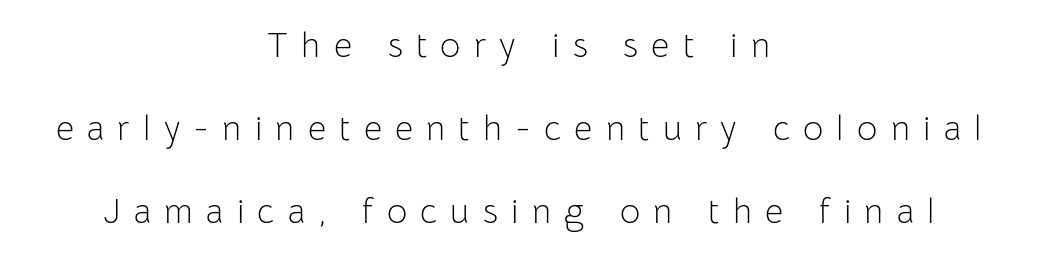
Leftover space on each line is divided equally before and after the words. The rendering uses natural spacing where letterforms have individual widths. The weight tops out at a normal text grade. This is sans-serif lettering, the kind often seen on screens and signage.
